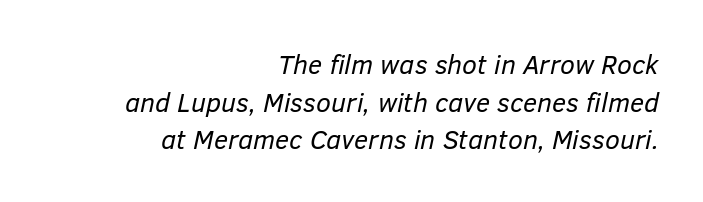
{"italic": "yes", "lean": "right", "slant_degrees": 12, "bold": "no", "underline": "no", "align": "right", "line_spacing": "normal", "line_spacing_ratio": 1.39, "letter_spacing": "normal", "letter_spacing_em": 0.0, "glyph_px": 27}
